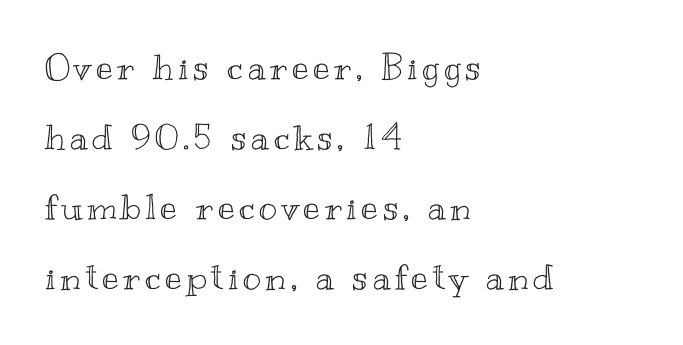
Quick note: underline off. The designer dialed line spacing up above the default. The rendering uses natural spacing where letterforms have individual widths. The ragged edge is on the right, which tells us the setting is flush left.
